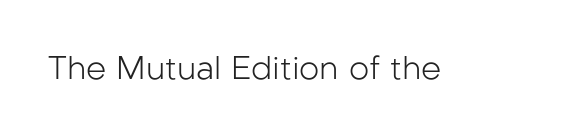
The image shows 32 px light sans-serif type, upright; set normal letter spacing, not underlined; low stroke contrast and a medium x-height.
